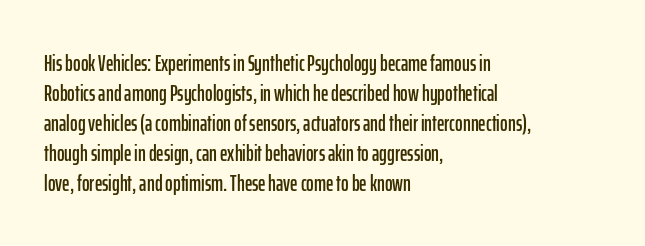
Q: Is the text italic (slanted)? A: No, it is upright.
Q: Is the text underlined? A: No.
Q: How is the paragraph aligned? A: Left-aligned.
Q: Is the spacing between letters normal or unusually wide? A: Normal.
Q: Is the spacing between lines tight, normal or loose? A: Normal.
